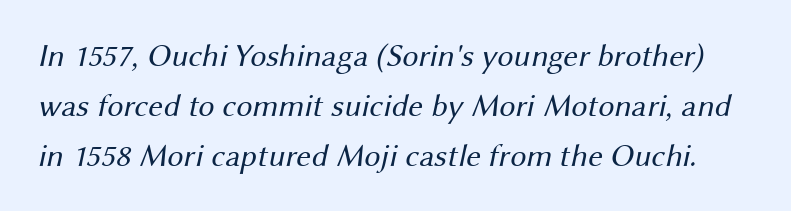
{"serif": "no", "bold": "no", "weight": "regular", "width": "normal", "stroke_contrast": "medium", "x_height": "medium", "monospaced": "no", "underline": "no", "line_spacing": "normal", "line_spacing_ratio": 1.56, "letter_spacing": "normal", "letter_spacing_em": 0.0, "glyph_px": 32}
